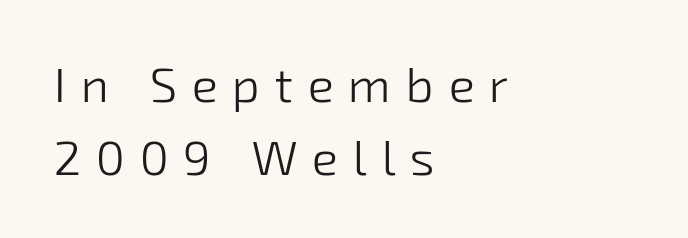
Q: Is the text bold? A: No.
Q: Is the typeface a serif or a sans-serif typeface? A: Sans-serif.
Q: Is the text underlined? A: No.
Q: How is the paragraph aligned? A: Left-aligned.
Q: Is the spacing between letters normal or unusually wide? A: Unusually wide.
Q: Is the spacing between lines tight, normal or loose? A: Normal.
Q: Width (condensed, normal, or wide)? A: Normal.
Q: Stroke contrast? A: Low.
Q: x-height? A: Medium.
Q: Monospaced? A: No.
